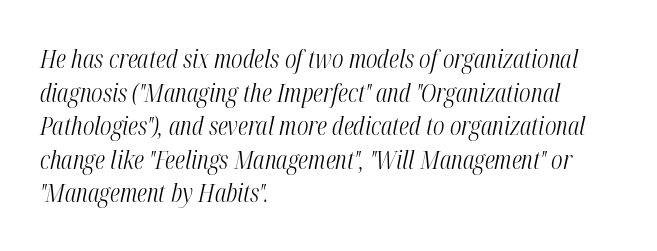
Q: Is the text bold? A: No.
Q: Is the text italic (slanted)? A: Yes, it leans right by about 12 degrees.
Q: Is the text underlined? A: No.
Q: How is the paragraph aligned? A: Left-aligned.
Q: Is the spacing between letters normal or unusually wide? A: Normal.
Q: Is the spacing between lines tight, normal or loose? A: Normal.
